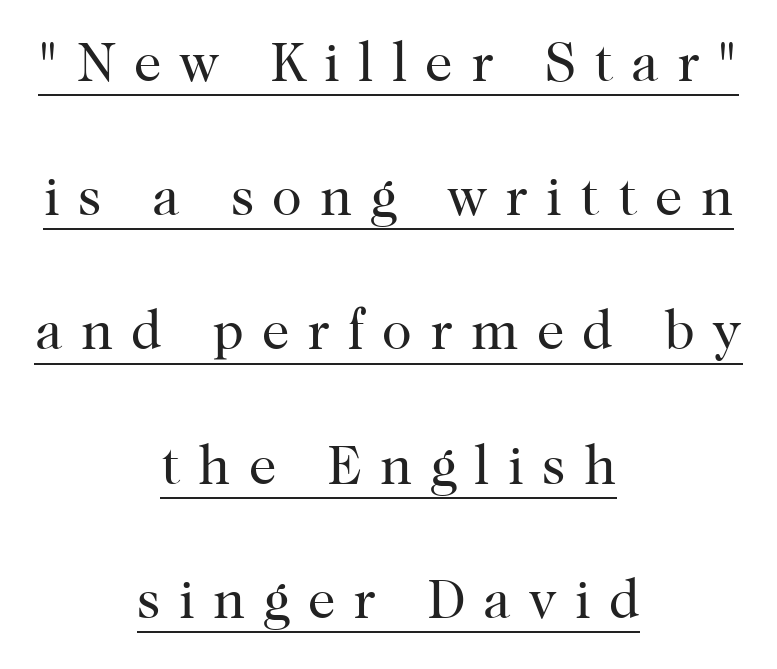
The image shows 55 px regular-weight serif type, upright; set centered, loose line spacing (2.44x), unusually wide letter spacing (+0.33 em), underlined; high stroke contrast and a medium x-height.
